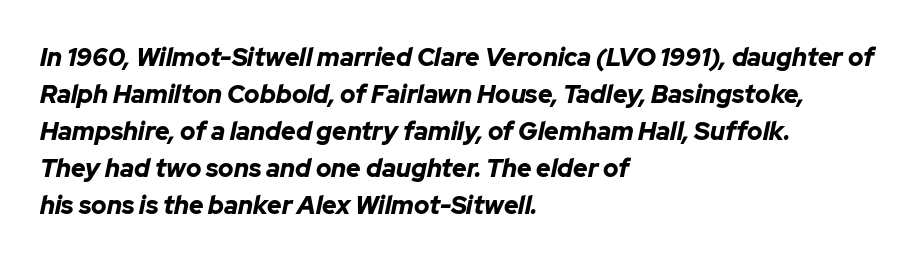
{"italic": "yes", "lean": "right", "slant_degrees": 12, "bold": "yes", "underline": "no", "align": "left", "line_spacing": "normal", "line_spacing_ratio": 1.48, "letter_spacing": "normal", "letter_spacing_em": 0.0, "glyph_px": 25}
